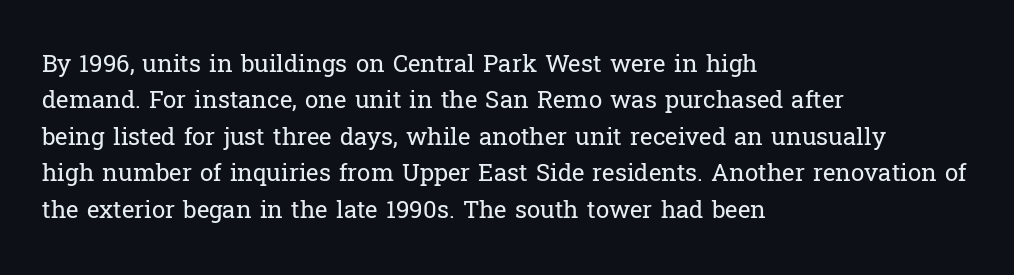
{"italic": "no", "bold": "no", "underline": "no", "align": "left", "line_spacing": "normal", "line_spacing_ratio": 1.52, "letter_spacing": "normal", "letter_spacing_em": 0.0, "glyph_px": 24}
